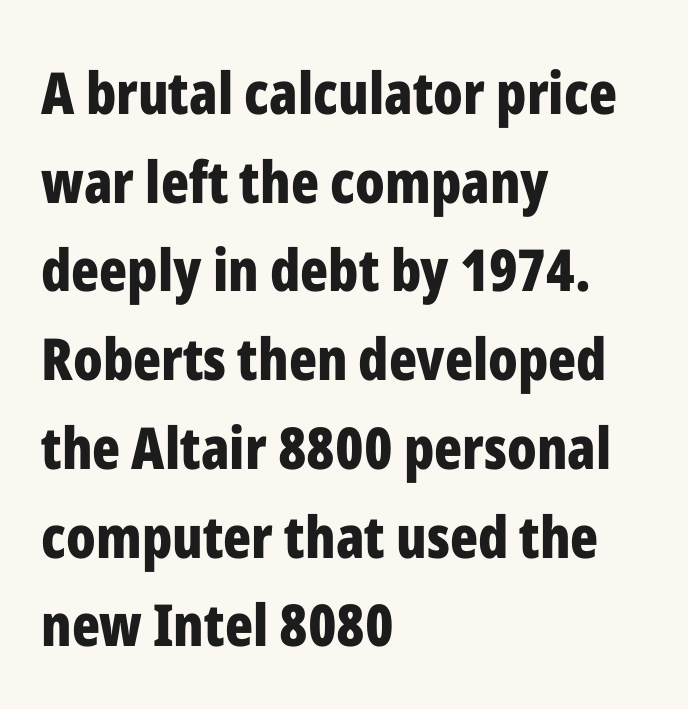
Q: Is the text bold? A: Yes.
Q: Is the text italic (slanted)? A: No, it is upright.
Q: Is the typeface a serif or a sans-serif typeface? A: Sans-serif.
Q: Is the text underlined? A: No.
Q: How is the paragraph aligned? A: Left-aligned.
Q: Is the spacing between letters normal or unusually wide? A: Normal.
Q: Is the spacing between lines tight, normal or loose? A: Normal.
Q: Width (condensed, normal, or wide)? A: Condensed.
Q: Stroke contrast? A: Low.
Q: x-height? A: Medium.
Q: Monospaced? A: No.
